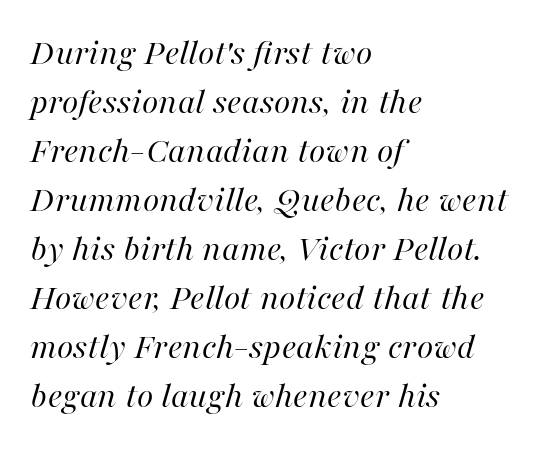
The image shows 38 px regular-weight type, italic (leaning right); set left-aligned, normal line spacing (1.29x), normal letter spacing, not underlined; high stroke contrast and a medium x-height.
